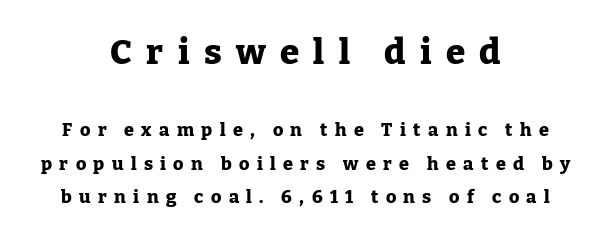
{"serif": "yes", "italic": "no", "bold": "yes", "weight": "heavy", "width": "normal", "stroke_contrast": "low", "x_height": "medium", "monospaced": "no", "underline": "no", "align": "center", "line_spacing_ratio": 1.86, "letter_spacing": "wide", "letter_spacing_em": 0.41, "larger_block": "first", "size_ratio": 1.94, "glyph_px": 35}
